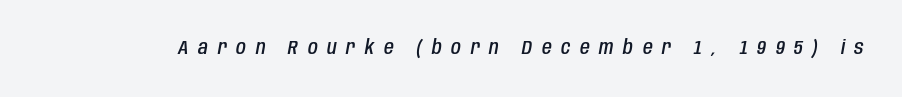
The typography opts for an oblique posture over an upright one. How are the letters spaced? Widely, with obvious added tracking. Slightly chunky letters — semibold, I'd say, not full bold. A clean baseline with only descenders dipping below it.
